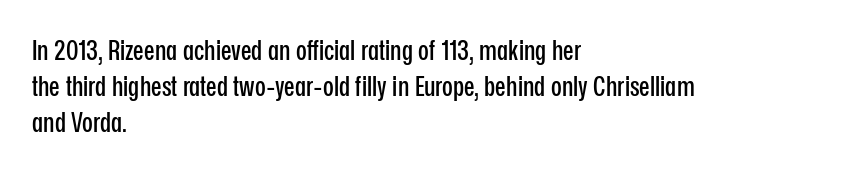
{"serif": "no", "italic": "no", "width": "condensed", "stroke_contrast": "low", "x_height": "medium", "monospaced": "no", "underline": "no", "align": "left", "line_spacing": "normal", "line_spacing_ratio": 1.29, "letter_spacing": "normal", "letter_spacing_em": 0.0, "glyph_px": 28}
